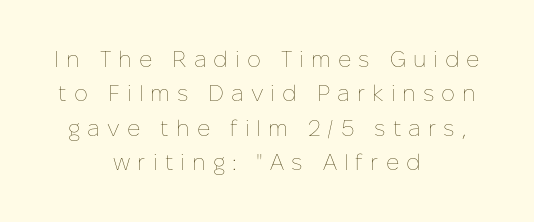
Q: Is the text bold? A: No.
Q: Is the text italic (slanted)? A: No, it is upright.
Q: Is the text underlined? A: No.
Q: How is the paragraph aligned? A: Centered.
Q: Is the spacing between letters normal or unusually wide? A: Unusually wide.
Q: Is the spacing between lines tight, normal or loose? A: Normal.
